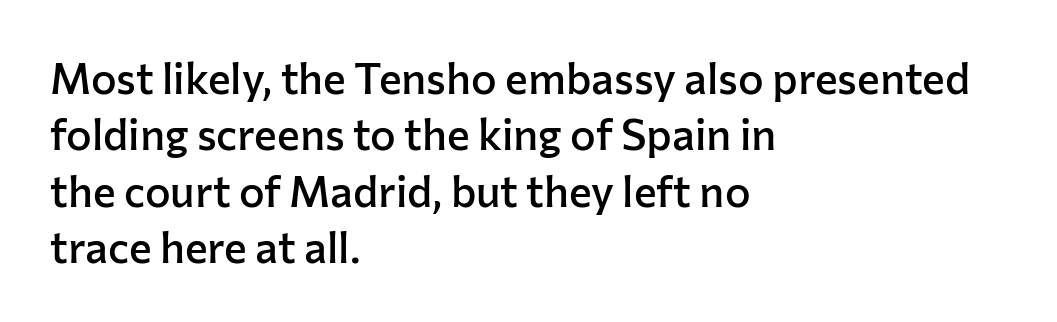
The passage is arranged the way most books set body copy — flush left. Bold? Not quite — semibold, heavier than regular but stopping short. Notice how descenders clear the ascenders below comfortably — that's standard leading. Posture: straight, roman, zero tilt.
